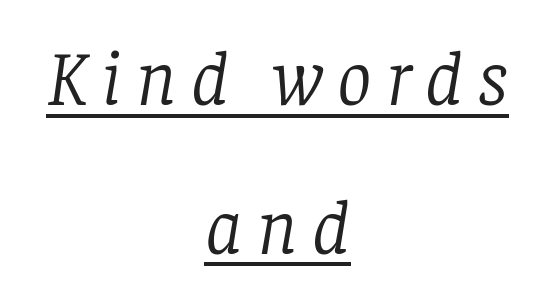
The image shows 77 px light serif type, italic (leaning right); set centered, loose line spacing (1.93x), underlined; low stroke contrast and a large x-height.
